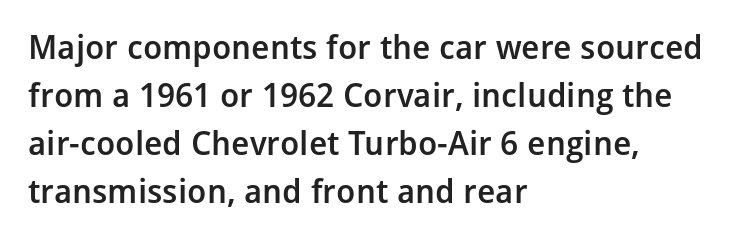
The image shows 33 px semibold sans-serif type, upright; set left-aligned, normal line spacing (1.45x), normal letter spacing, not underlined; low stroke contrast and a medium x-height.
